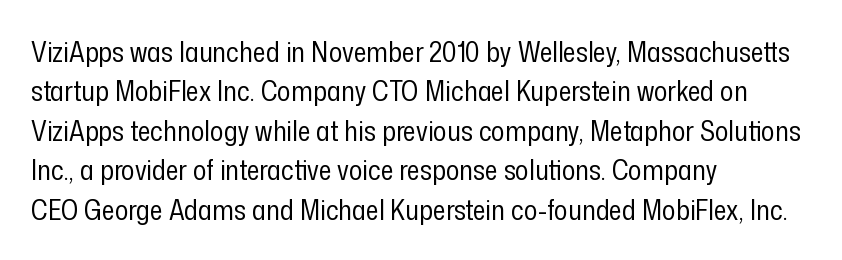
The image shows 28 px regular-weight, condensed sans-serif type, upright; set left-aligned, normal line spacing (1.41x), normal letter spacing, not underlined; low stroke contrast and a medium x-height.
